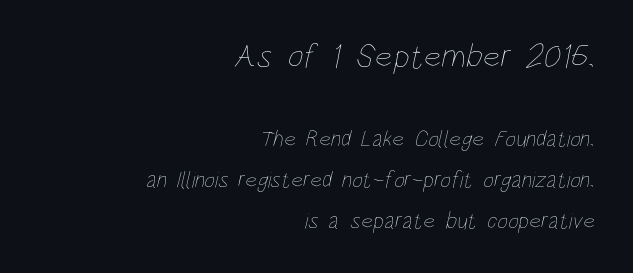
The image shows 34 px thin, condensed type; set right-aligned, line spacing 1.79x, normal letter spacing, not underlined; the first (top) block is 1.48x larger; low stroke contrast and a large x-height.
